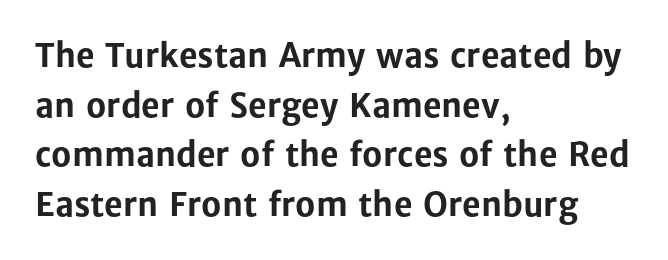
The image shows 32 px bold sans-serif type, upright; set left-aligned, normal line spacing (1.55x), normal letter spacing, not underlined; low stroke contrast and a medium x-height.
